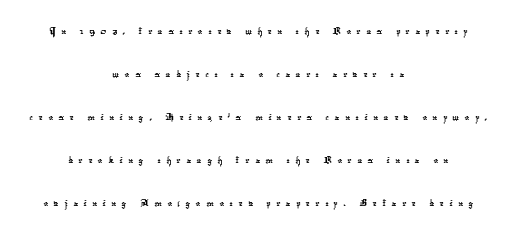
The image shows 23 px text type; set centered, line spacing 1.87x, unusually wide letter spacing (+0.24 em), not underlined.
